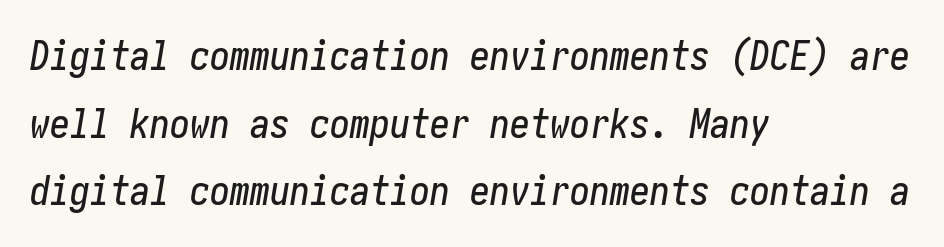
{"italic": "yes", "lean": "right", "slant_degrees": 10, "width": "condensed", "stroke_contrast": "low", "x_height": "medium", "underline": "no", "align": "left", "line_spacing": "normal", "line_spacing_ratio": 1.69, "letter_spacing": "normal", "letter_spacing_em": 0.0, "glyph_px": 40}
